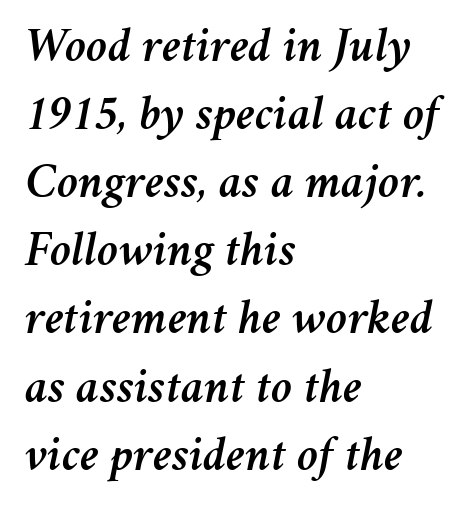
The image shows 49 px text type, italic (leaning right); set left-aligned, normal line spacing (1.39x), normal letter spacing, not underlined; medium stroke contrast and a medium x-height.
